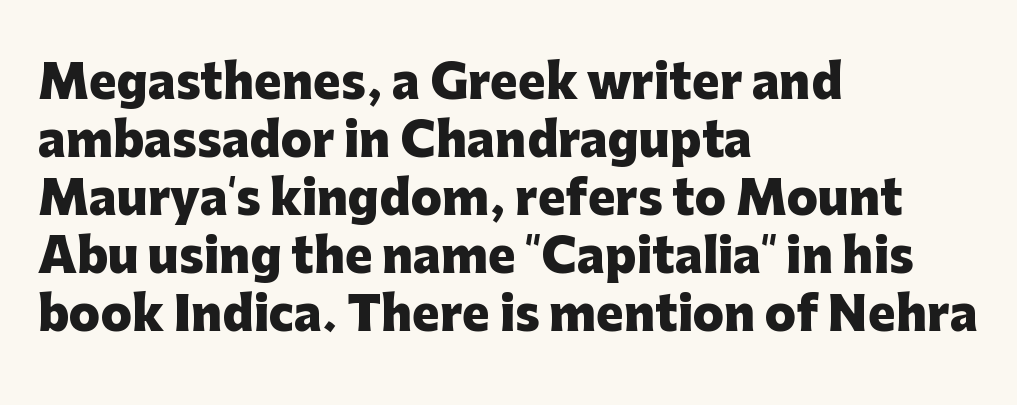
The image shows 46 px heavy sans-serif type, upright; set left-aligned, normal line spacing (1.26x), normal letter spacing, not underlined; low stroke contrast and a medium x-height.
